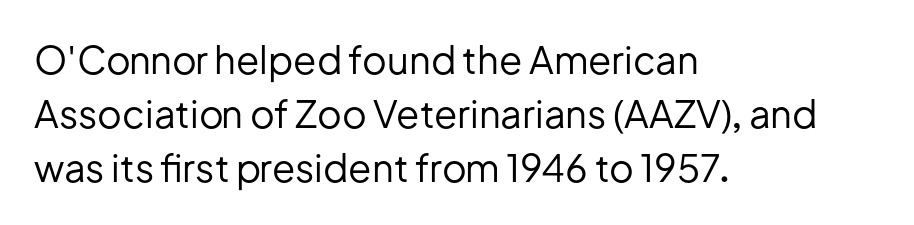
Q: Is the text bold? A: No.
Q: Is the text italic (slanted)? A: No, it is upright.
Q: Is the typeface a serif or a sans-serif typeface? A: Sans-serif.
Q: Is the text underlined? A: No.
Q: How is the paragraph aligned? A: Left-aligned.
Q: Is the spacing between letters normal or unusually wide? A: Normal.
Q: Is the spacing between lines tight, normal or loose? A: Normal.
Q: Width (condensed, normal, or wide)? A: Normal.
Q: Stroke contrast? A: Low.
Q: x-height? A: Medium.
Q: Monospaced? A: No.
